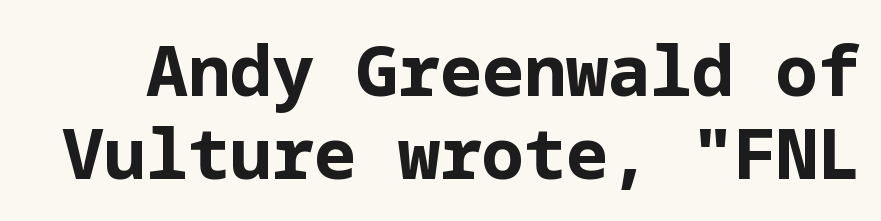
Underline: absent. Short note: letters normally spaced. The glyphs in this specimen are sans serif. Each glyph is drawn with heavy, bold strokes. The typography opts for an upright posture over an oblique one.
